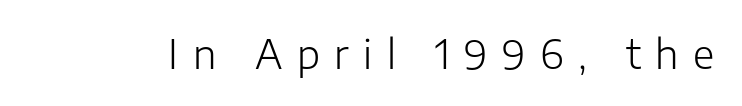
Q: Is the text bold? A: No.
Q: Is the text italic (slanted)? A: No, it is upright.
Q: Is the typeface a serif or a sans-serif typeface? A: Sans-serif.
Q: Is the text underlined? A: No.
Q: Is the spacing between letters normal or unusually wide? A: Unusually wide.
Q: Width (condensed, normal, or wide)? A: Normal.
Q: Stroke contrast? A: Low.
Q: x-height? A: Medium.
Q: Monospaced? A: No.
